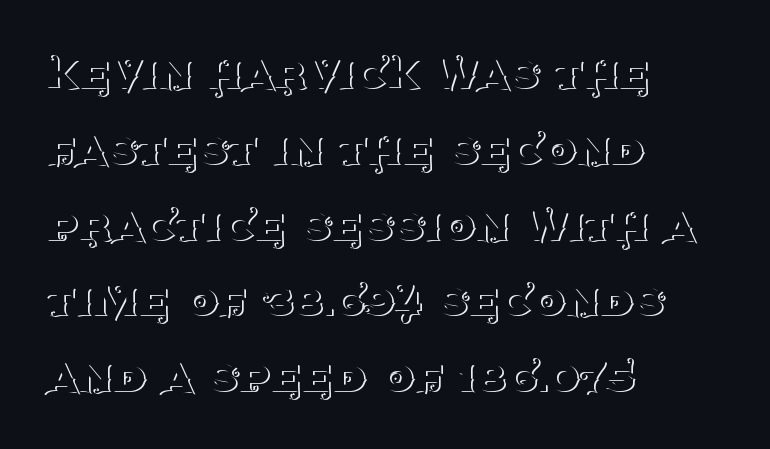
Q: Is the text bold? A: No.
Q: Is the text italic (slanted)? A: No, it is upright.
Q: Is the typeface a serif or a sans-serif typeface? A: Serif.
Q: Is the text underlined? A: No.
Q: How is the paragraph aligned? A: Left-aligned.
Q: Is the spacing between letters normal or unusually wide? A: Normal.
Q: Is the spacing between lines tight, normal or loose? A: Normal.
Q: Width (condensed, normal, or wide)? A: Normal.
Q: Stroke contrast? A: Medium.
Q: x-height? A: Large.
Q: Monospaced? A: No.
